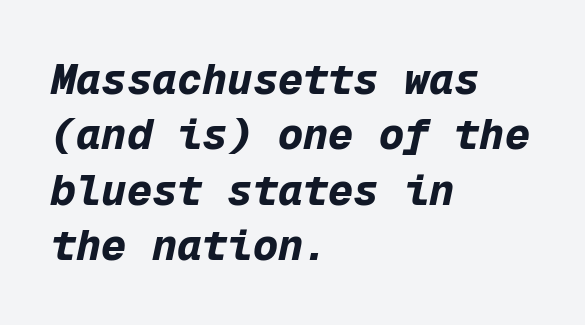
{"italic": "yes", "lean": "right", "slant_degrees": 12, "bold": "yes", "weight": "bold", "width": "normal", "stroke_contrast": "low", "x_height": "medium", "monospaced": "yes", "underline": "no", "align": "left", "line_spacing": "normal", "line_spacing_ratio": 1.32, "letter_spacing": "normal", "letter_spacing_em": 0.0, "glyph_px": 42}
